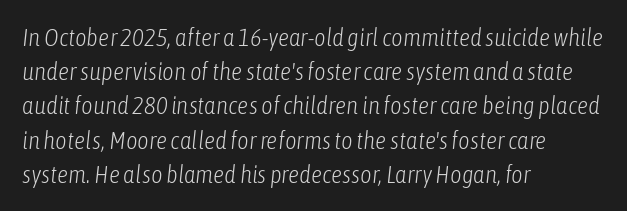
The image shows 25 px text type, italic (leaning right); set left-aligned, normal line spacing (1.37x), normal letter spacing, not underlined.
